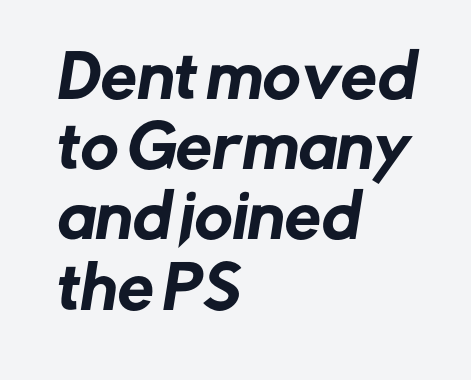
The image shows 58 px sans-serif type; set left-aligned, line spacing 1.21x, normal letter spacing, not underlined; low stroke contrast and a medium x-height.
